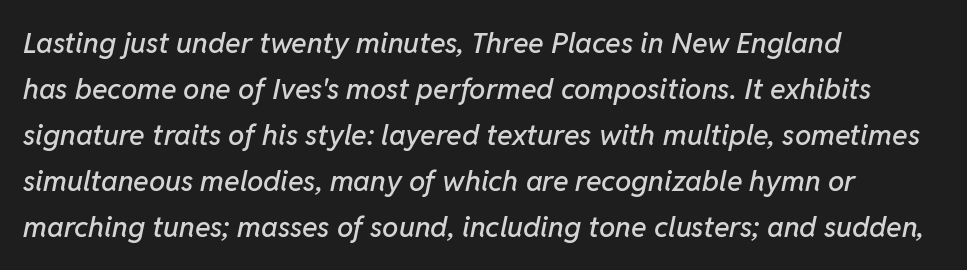
Italic: yes, the glyphs are oblique. The baseline area is clear. Does the copy run flush right? No — it runs flush left. Note the varied advance widths — an 'i' is clearly narrower than an 'm'. Nothing unusual about the tracking: characters are spaced as the font intends. The block of text has a typical density, with ordinary space between rows.
